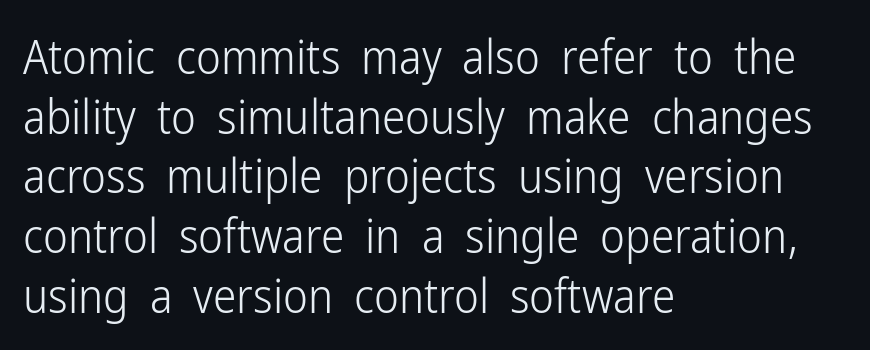
{"serif": "no", "italic": "no", "bold": "no", "weight": "light", "width": "condensed", "stroke_contrast": "low", "x_height": "medium", "monospaced": "no", "underline": "no", "align": "left", "line_spacing": "normal", "line_spacing_ratio": 1.27, "letter_spacing": "normal", "letter_spacing_em": 0.0, "glyph_px": 47}
